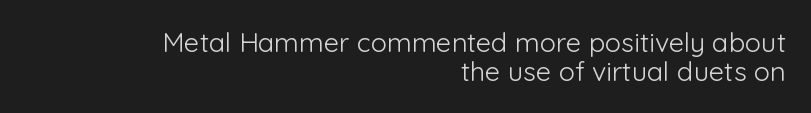
{"italic": "no", "bold": "no", "underline": "no", "align": "right", "line_spacing": "tight", "line_spacing_ratio": 1.07, "letter_spacing": "normal", "letter_spacing_em": 0.0, "glyph_px": 27}
